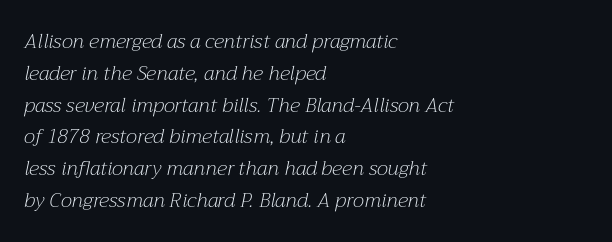
Visually the block forms a straight wall on the left and a jagged coastline on the right. Weight: regular or lighter. The space beneath each line is pristine and unruled. A normal amount of white space separates one row of letters from the next. This sample uses plain, unmodified letter spacing.
